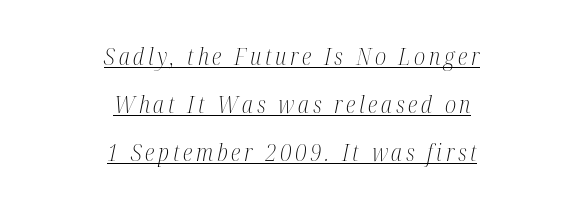
Q: Is the text bold? A: No.
Q: Is the text italic (slanted)? A: Yes, it leans right by about 12 degrees.
Q: Is the text underlined? A: Yes.
Q: How is the paragraph aligned? A: Centered.
Q: Is the spacing between lines tight, normal or loose? A: Loose.
